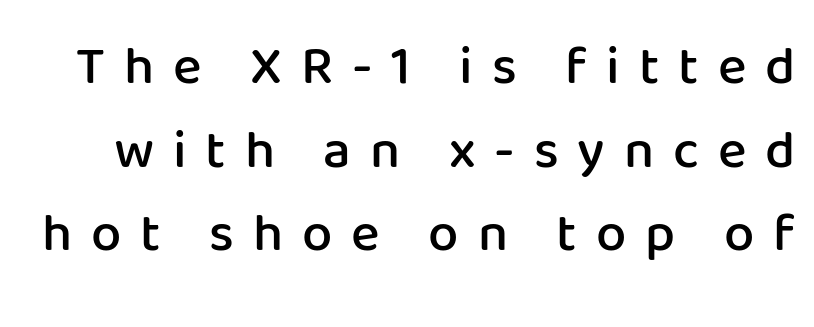
The image shows 54 px semibold sans-serif type, upright; set normal line spacing (1.55x), unusually wide letter spacing (+0.35 em), not underlined; low stroke contrast and a medium x-height.
